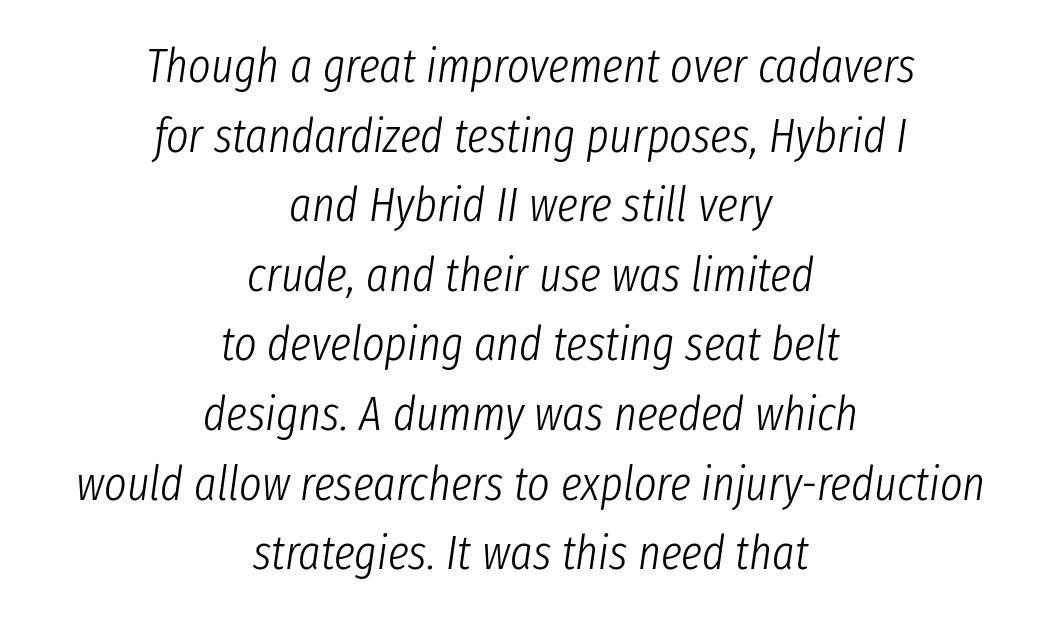
The strokes are not fattened; the text isn't bold. The lines in this sample share a center point and differ in where they start and stop. Note the varied advance widths — an 'i' is clearly narrower than an 'm'. Rendered with sloped, italic letterforms. Type without underlining.
